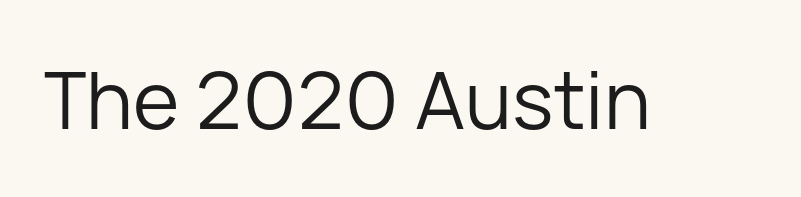
{"serif": "no", "italic": "no", "bold": "no", "weight": "regular", "width": "normal", "stroke_contrast": "low", "x_height": "medium", "monospaced": "no", "underline": "no", "letter_spacing": "normal", "letter_spacing_em": 0.0, "glyph_px": 79}
